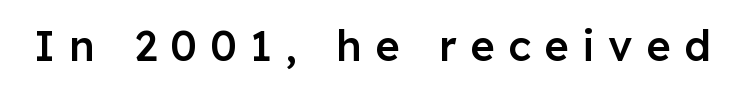
{"serif": "no", "italic": "no", "bold": "semi", "weight": "semibold", "width": "normal", "stroke_contrast": "low", "x_height": "medium", "monospaced": "no", "underline": "no", "letter_spacing": "wide", "letter_spacing_em": 0.32, "glyph_px": 42}
